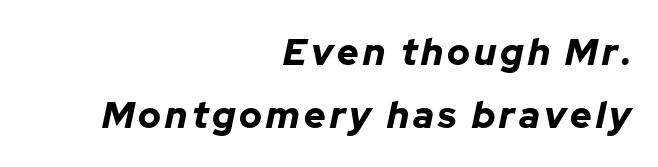
This sample uses an oblique cut, with every glyph tilted off the vertical. A dark, heavy texture on the line: the type is bold. This sample has the flowing, uneven cadence of proportional lettering. Students, observe: this is what conventionally led text looks like.
